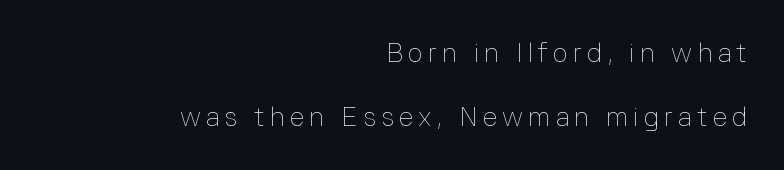
The image shows 26 px text type, upright; set right-aligned, loose line spacing (2.46x), unusually wide letter spacing (+0.2 em), not underlined.
